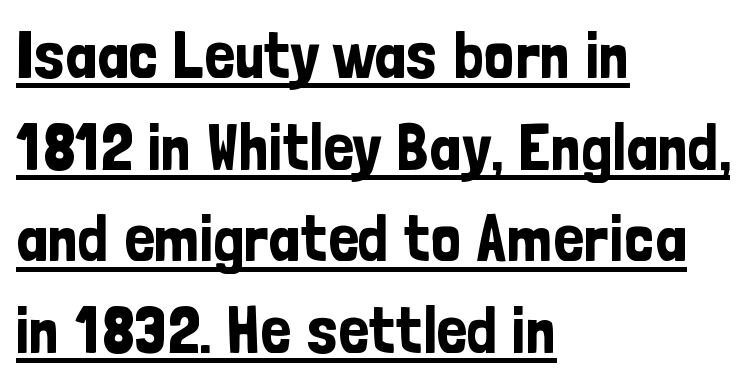
{"serif": "no", "italic": "no", "width": "condensed", "stroke_contrast": "low", "x_height": "medium", "monospaced": "no", "underline": "yes", "align": "left", "line_spacing": "normal", "line_spacing_ratio": 1.39, "letter_spacing": "normal", "letter_spacing_em": 0.0, "glyph_px": 66}
